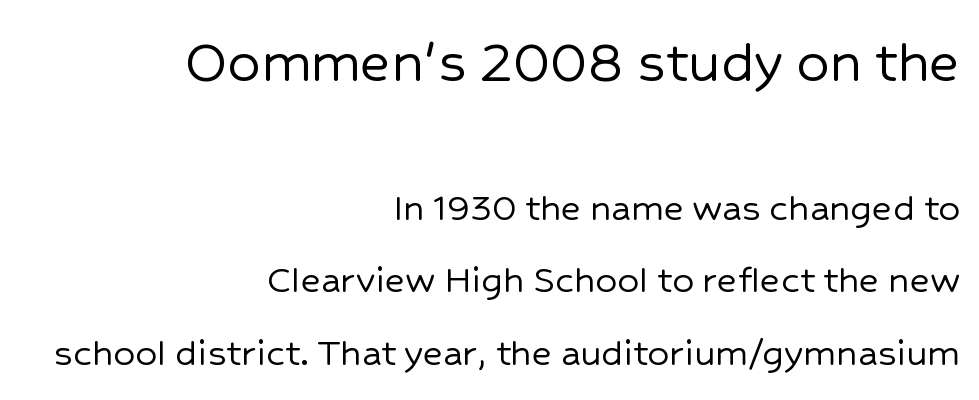
{"serif": "no", "italic": "no", "width": "normal", "stroke_contrast": "low", "x_height": "medium", "monospaced": "no", "underline": "no", "align": "right", "line_spacing": "normal", "line_spacing_ratio": 1.68, "letter_spacing": "normal", "letter_spacing_em": 0.0, "larger_block": "first", "size_ratio": 1.51, "glyph_px": 65}
